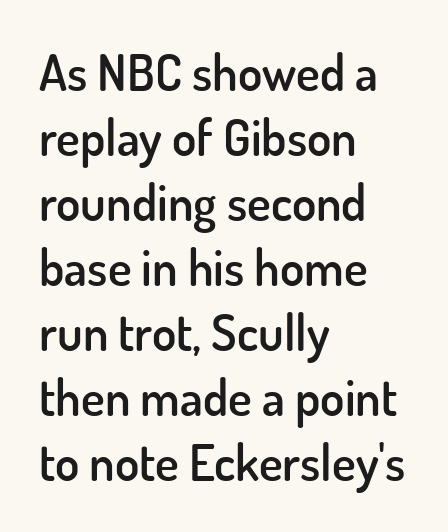
{"serif": "no", "italic": "no", "bold": "semi", "weight": "semibold", "width": "normal", "stroke_contrast": "low", "x_height": "small", "monospaced": "no", "underline": "no", "align": "left", "line_spacing": "normal", "line_spacing_ratio": 1.3, "letter_spacing": "normal", "letter_spacing_em": 0.0, "glyph_px": 50}
